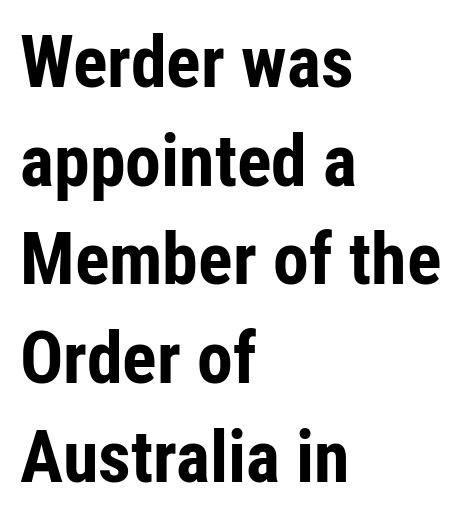
{"serif": "no", "italic": "no", "bold": "yes", "weight": "bold", "width": "condensed", "stroke_contrast": "low", "x_height": "medium", "monospaced": "no", "underline": "no", "align": "left", "line_spacing": "normal", "line_spacing_ratio": 1.37, "letter_spacing": "normal", "letter_spacing_em": 0.0, "glyph_px": 72}
